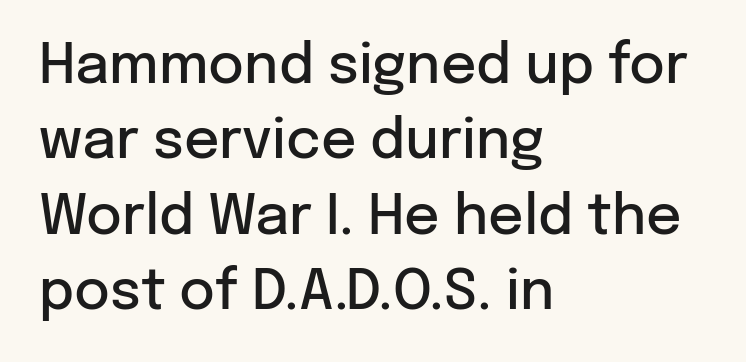
The image shows 55 px semibold sans-serif type, upright; set left-aligned, normal line spacing (1.37x), normal letter spacing, not underlined; low stroke contrast and a medium x-height.
